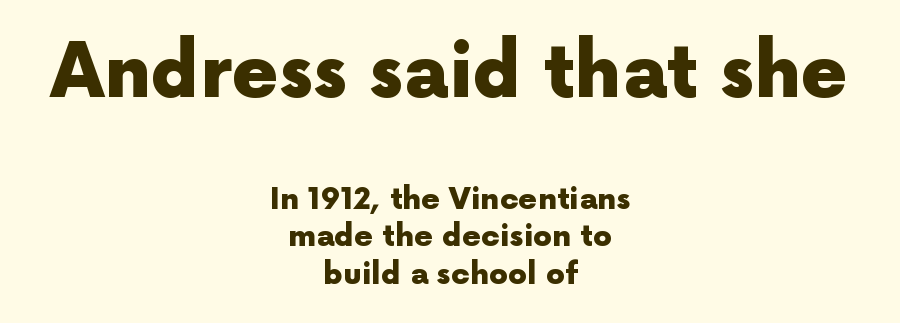
The face used here is proportionally spaced, like ordinary book or web type. The text was rendered using a sans face with plain stroke endings. The letters stand upright; this is a roman face. Letter spacing: default.
